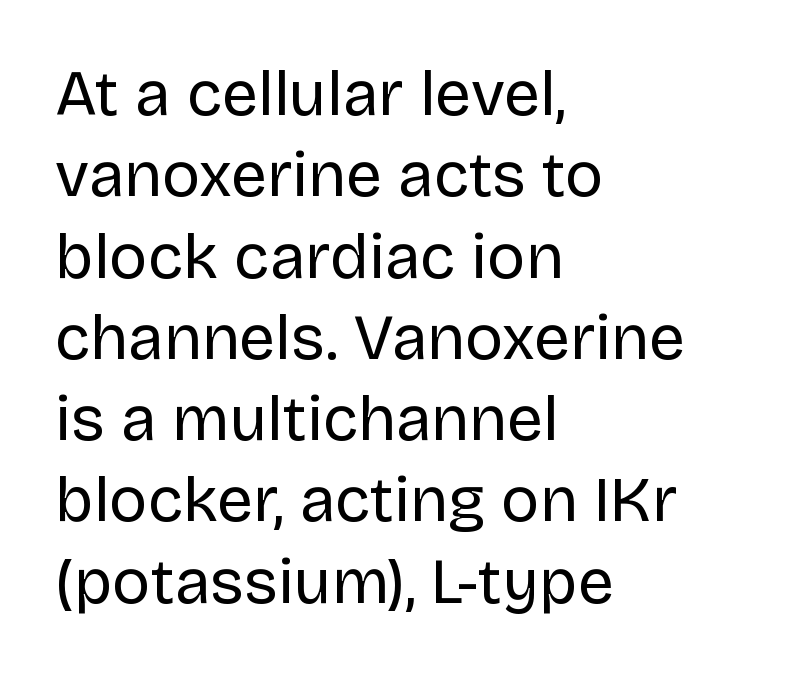
A light-to-regular cut is what we see here. The typeface chosen for these lines omits serifs. Each letter keeps its own natural width here, so spacing adapts to shape. In terms of leading, this rendering sits right in the middle. No italicization has been applied; the sample stays upright.
